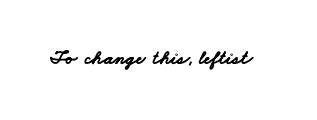
Q: Is the text bold? A: Yes.
Q: Is the text underlined? A: No.
Q: Is the spacing between letters normal or unusually wide? A: Normal.
